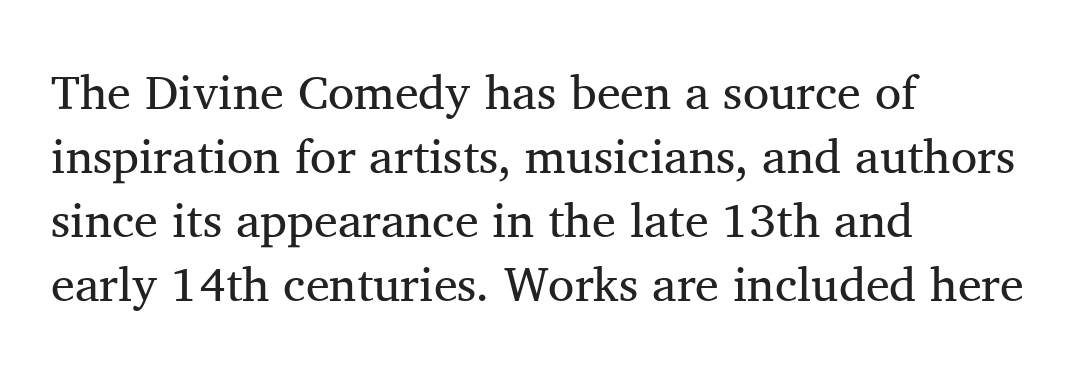
Q: Is the text bold? A: No.
Q: Is the text italic (slanted)? A: No, it is upright.
Q: Is the typeface a serif or a sans-serif typeface? A: Serif.
Q: Is the text underlined? A: No.
Q: How is the paragraph aligned? A: Left-aligned.
Q: Is the spacing between letters normal or unusually wide? A: Normal.
Q: Is the spacing between lines tight, normal or loose? A: Normal.
Q: Width (condensed, normal, or wide)? A: Normal.
Q: Stroke contrast? A: Medium.
Q: x-height? A: Medium.
Q: Monospaced? A: No.
